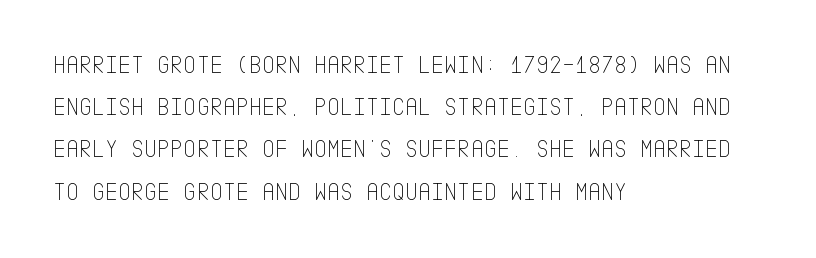
Q: Is the text bold? A: No.
Q: Is the text italic (slanted)? A: No, it is upright.
Q: Is the text underlined? A: No.
Q: How is the paragraph aligned? A: Left-aligned.
Q: Is the spacing between letters normal or unusually wide? A: Normal.
Q: Is the spacing between lines tight, normal or loose? A: Normal.
